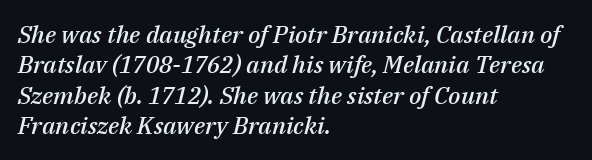
There's an unmistakable incline to the writing here. Does the copy run flush right? No — it runs flush left. Bold? Not quite — semibold, heavier than regular but stopping short. Line spacing here is normal.
